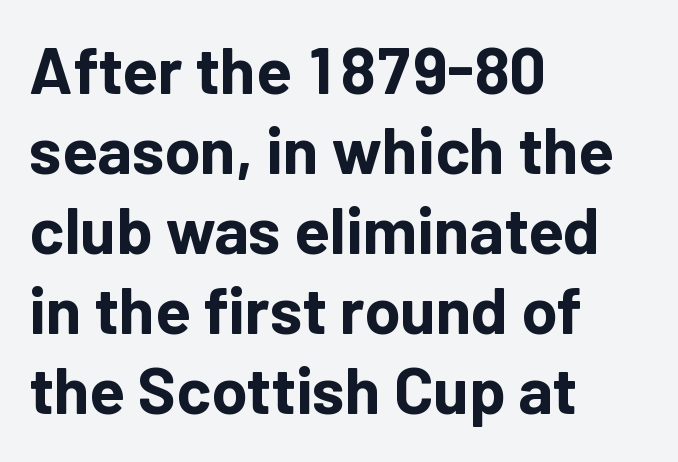
Q: Is the text bold? A: Yes.
Q: Is the text italic (slanted)? A: No, it is upright.
Q: Is the typeface a serif or a sans-serif typeface? A: Sans-serif.
Q: Is the text underlined? A: No.
Q: How is the paragraph aligned? A: Left-aligned.
Q: Is the spacing between letters normal or unusually wide? A: Normal.
Q: Width (condensed, normal, or wide)? A: Normal.
Q: Stroke contrast? A: Low.
Q: x-height? A: Medium.
Q: Monospaced? A: No.
